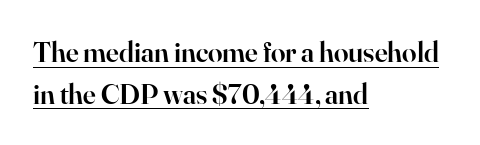
What decoration does the sample have? An underline. When letters stand straight like this, we call the style roman or upright. The font family rendered here belongs to the serif group. Horizontal alignment here is leftward, the default for most running prose. A typesetter would call this leading conventional body-copy spacing.
